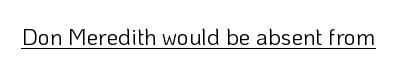
Q: Is the text bold? A: No.
Q: Is the text italic (slanted)? A: No, it is upright.
Q: Is the text underlined? A: Yes.
Q: Is the spacing between letters normal or unusually wide? A: Normal.
